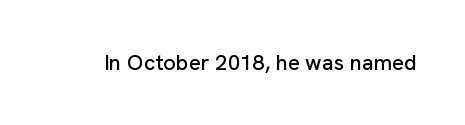
Tall strokes in this sample are plumb rather than angled. Short note: letters normally spaced. Lines of text with bare space underneath.
